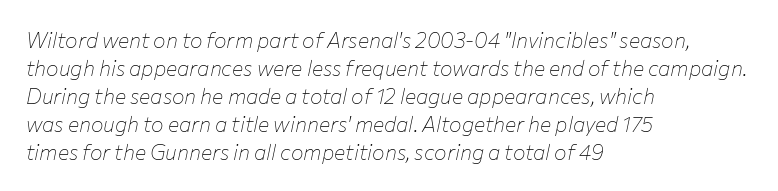
The image shows 21 px text type, italic (leaning right); set left-aligned, normal line spacing (1.33x), normal letter spacing, not underlined.
